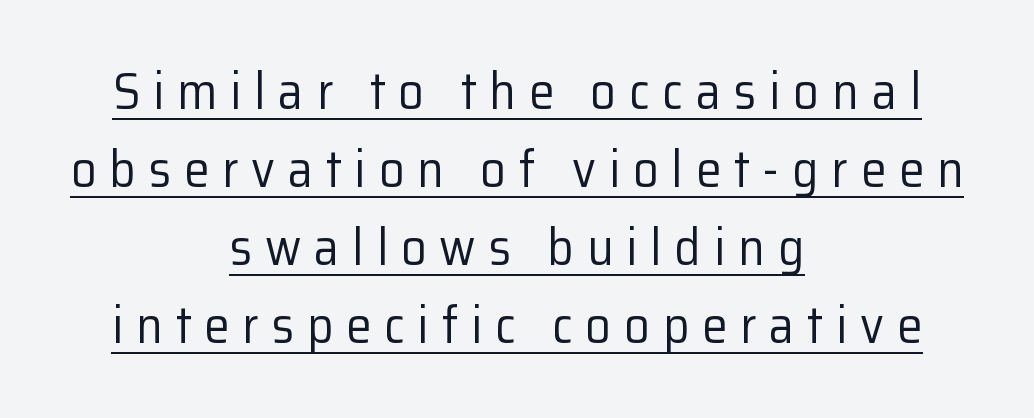
Classification — sans serif. Ordinary non-slanted type is in use. Line spacing here is normal. Honestly, the underline is the first thing you notice here. Between one letter and the next there's a generous, obvious gap.
